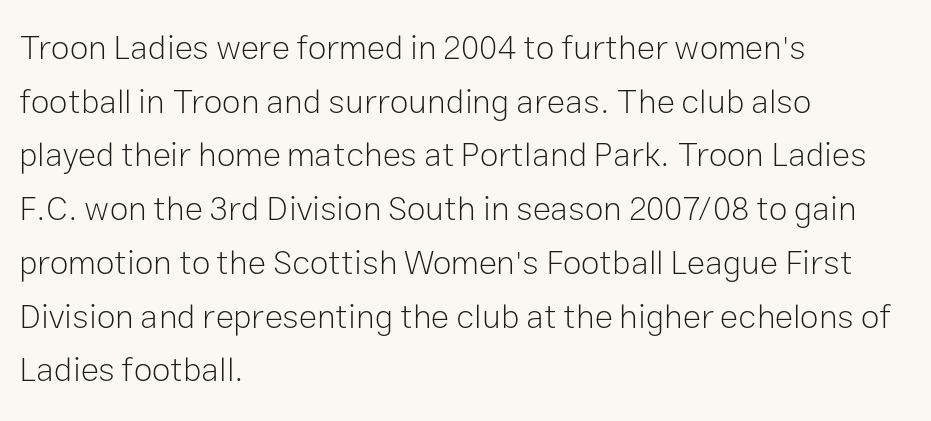
The image shows 34 px light sans-serif type, upright; set left-aligned, normal line spacing (1.58x), normal letter spacing, not underlined; low stroke contrast and a medium x-height.
